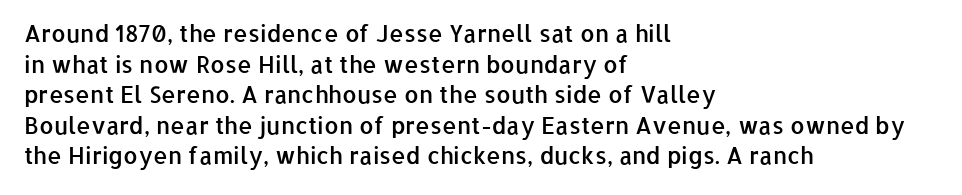
The image shows 23 px text type, upright; set left-aligned, normal line spacing (1.33x), normal letter spacing, not underlined.
